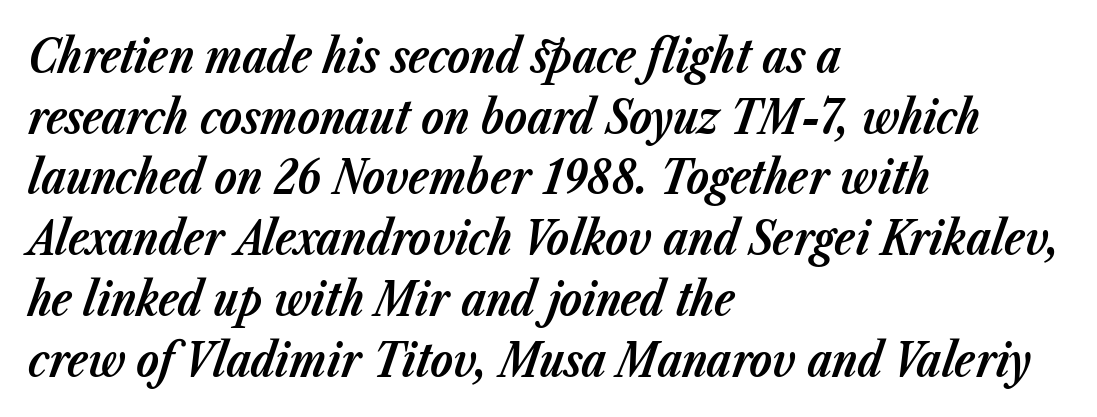
In CSS terms this would be text-align: left. The characters look thick and weighty, a clear bold. Line spacing here is normal. Posture: slanted. Bare-footed words on every line. Letter spacing: default.
